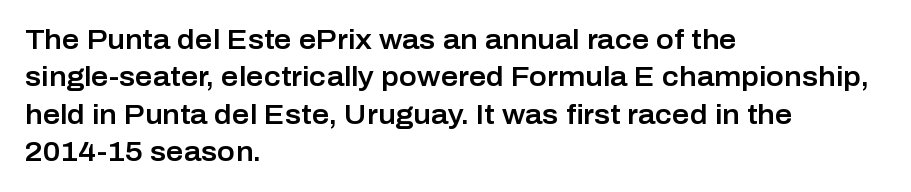
{"italic": "no", "underline": "no", "align": "left", "line_spacing": "normal", "line_spacing_ratio": 1.38, "letter_spacing": "normal", "letter_spacing_em": 0.0, "glyph_px": 27}
